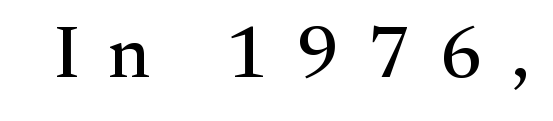
Between one letter and the next there's a generous, obvious gap. Old-style or modern, the face here clearly has serifs. In terms of posture, this sample is upright. The passage shown is not underscored anywhere. Varying glyph widths throughout — classic text-font behaviour.
